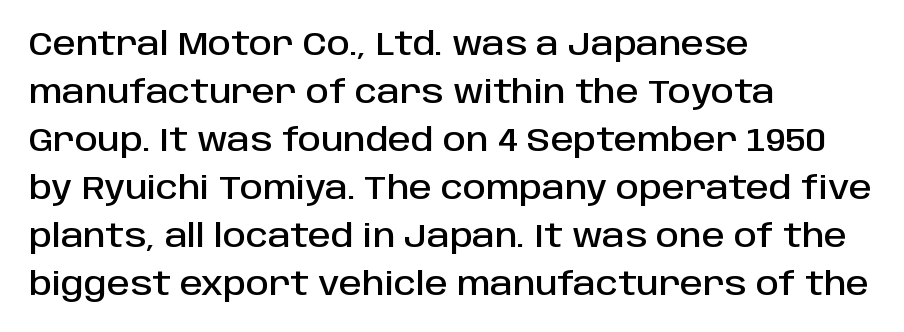
{"serif": "no", "italic": "no", "width": "normal", "stroke_contrast": "low", "x_height": "large", "monospaced": "no", "underline": "no", "align": "left", "line_spacing": "normal", "line_spacing_ratio": 1.5, "letter_spacing": "normal", "letter_spacing_em": 0.0, "glyph_px": 32}
